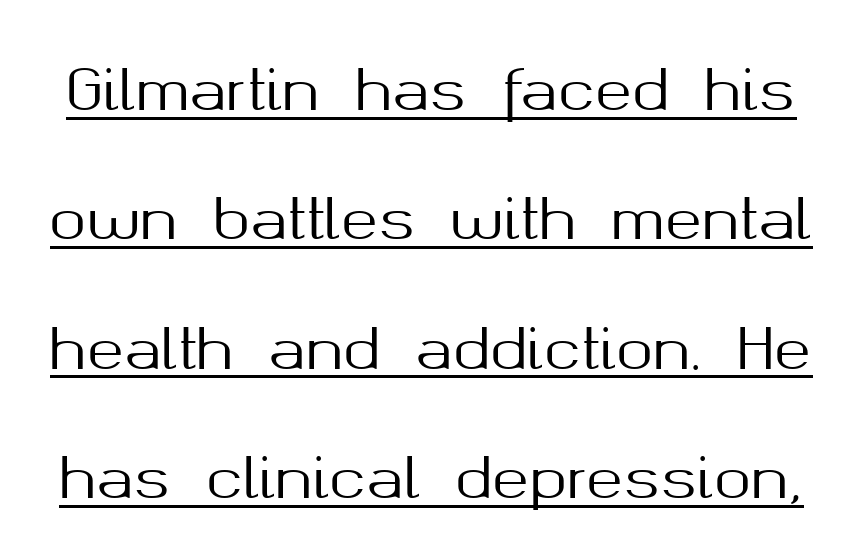
{"serif": "no", "italic": "no", "width": "normal", "stroke_contrast": "medium", "x_height": "medium", "monospaced": "no", "underline": "yes", "line_spacing": "loose", "line_spacing_ratio": 2.31, "letter_spacing": "normal", "letter_spacing_em": 0.0, "glyph_px": 56}
